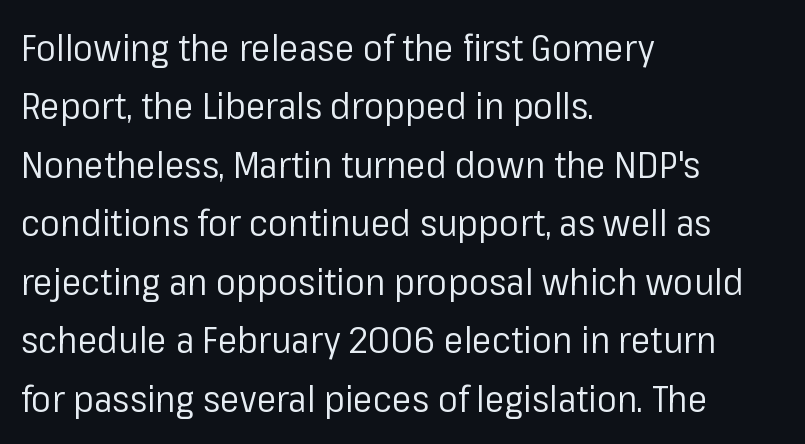
Q: Is the text bold? A: No.
Q: Is the text italic (slanted)? A: No, it is upright.
Q: Is the typeface a serif or a sans-serif typeface? A: Sans-serif.
Q: Is the text underlined? A: No.
Q: How is the paragraph aligned? A: Left-aligned.
Q: Is the spacing between letters normal or unusually wide? A: Normal.
Q: Is the spacing between lines tight, normal or loose? A: Normal.
Q: Width (condensed, normal, or wide)? A: Normal.
Q: Stroke contrast? A: Low.
Q: x-height? A: Medium.
Q: Monospaced? A: No.
